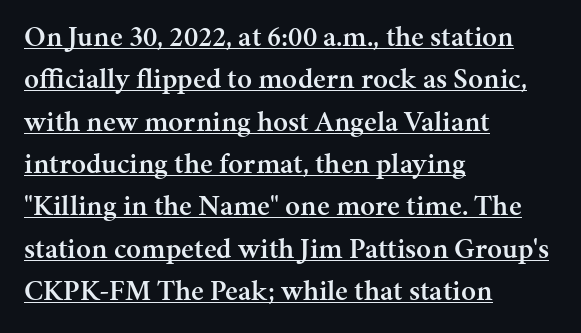
The image shows 29 px semibold serif type, upright; set left-aligned, normal line spacing (1.46x), normal letter spacing, underlined; medium stroke contrast and a medium x-height.
